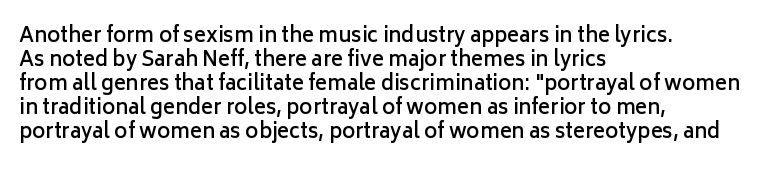
{"italic": "no", "bold": "semi", "underline": "no", "align": "left", "line_spacing_ratio": 1.2, "letter_spacing": "normal", "letter_spacing_em": 0.0, "glyph_px": 20}
